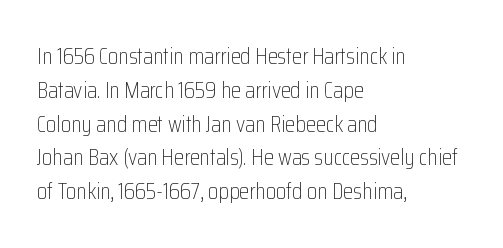
{"italic": "no", "bold": "no", "underline": "no", "align": "left", "line_spacing": "normal", "line_spacing_ratio": 1.47, "letter_spacing": "normal", "letter_spacing_em": 0.0, "glyph_px": 23}
